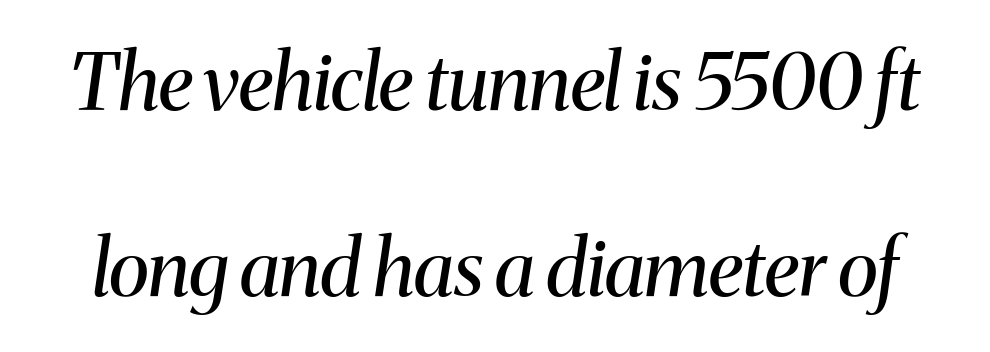
Summary of vertical rhythm: relaxed, with wide interline spacing. The gap between lines stays unmarked. The weight would be labelled regular, book, light, or lighter still. Spacing verdict: proportional, widths tailored to each character. Posture: slanted.
